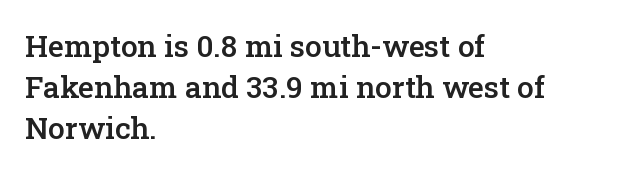
{"serif": "yes", "italic": "no", "bold": "semi", "weight": "semibold", "width": "normal", "stroke_contrast": "low", "x_height": "medium", "monospaced": "no", "underline": "no", "align": "left", "line_spacing": "normal", "line_spacing_ratio": 1.36, "letter_spacing": "normal", "letter_spacing_em": 0.0, "glyph_px": 30}
